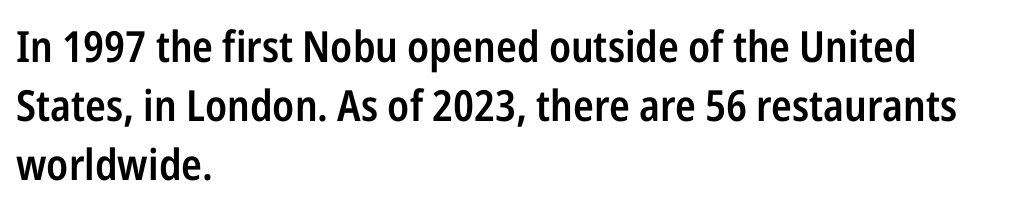
The image shows 43 px semibold, condensed sans-serif type, upright; set left-aligned, normal line spacing (1.37x), normal letter spacing, not underlined; low stroke contrast and a medium x-height.
